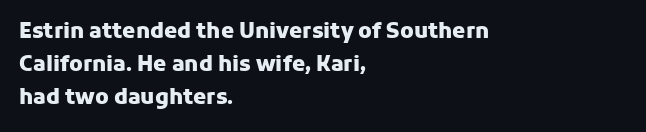
{"italic": "no", "bold": "yes", "underline": "no", "align": "left", "line_spacing": "normal", "line_spacing_ratio": 1.57, "letter_spacing": "normal", "letter_spacing_em": 0.0, "glyph_px": 21}
